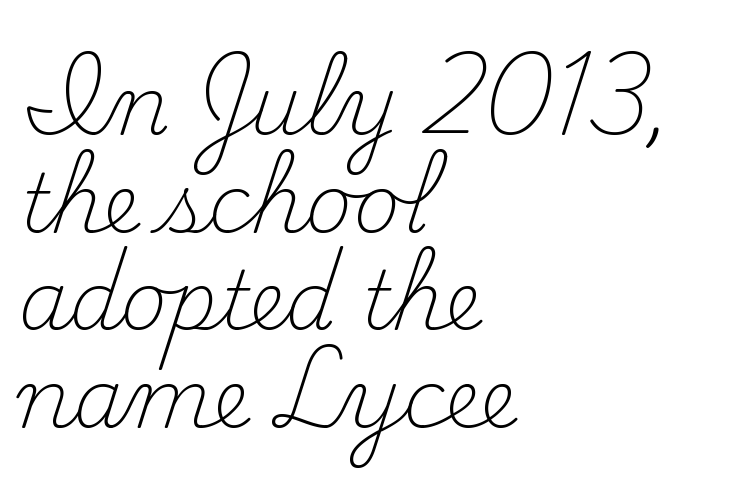
The zone under the glyphs is completely vacant. Which margin do the lines hug? The left one — the right edge is uneven. Observe the ordinary spacing: letters are neighbours, not strangers.
